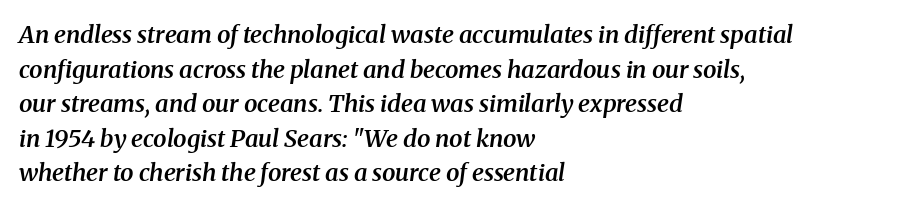
{"italic": "yes", "lean": "right", "slant_degrees": 8, "bold": "semi", "underline": "no", "align": "left", "line_spacing": "normal", "line_spacing_ratio": 1.44, "letter_spacing": "normal", "letter_spacing_em": 0.0, "glyph_px": 24}
